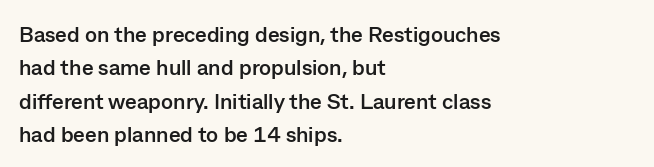
The image shows 22 px bold type, upright; set left-aligned, normal line spacing (1.52x), normal letter spacing, not underlined.
